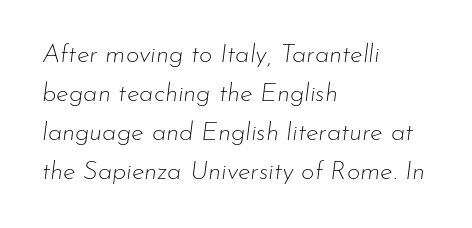
{"italic": "yes", "lean": "right", "slant_degrees": 7, "bold": "no", "underline": "no", "align": "left", "line_spacing": "normal", "line_spacing_ratio": 1.5, "letter_spacing": "normal", "letter_spacing_em": 0.0, "glyph_px": 26}
